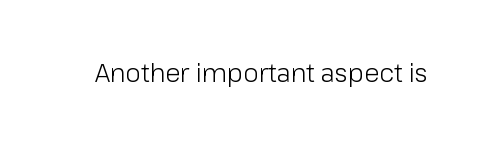
Q: Is the text bold? A: No.
Q: Is the text italic (slanted)? A: No, it is upright.
Q: Is the text underlined? A: No.
Q: Is the spacing between letters normal or unusually wide? A: Normal.
